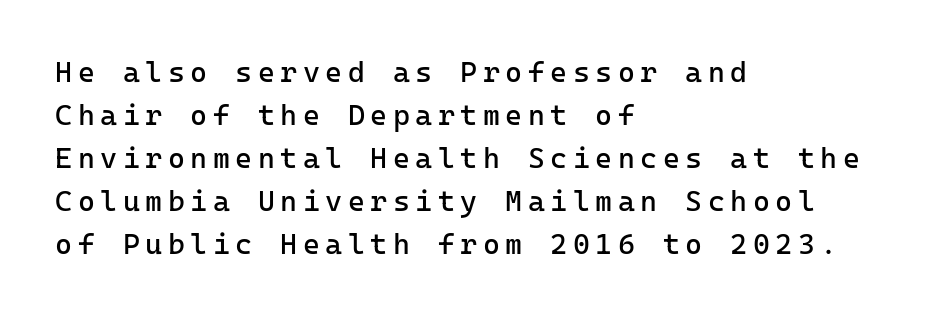
{"serif": "no", "italic": "no", "bold": "no", "weight": "regular", "width": "normal", "stroke_contrast": "low", "x_height": "medium", "monospaced": "yes", "underline": "no", "align": "left", "line_spacing": "normal", "line_spacing_ratio": 1.48, "glyph_px": 29}
